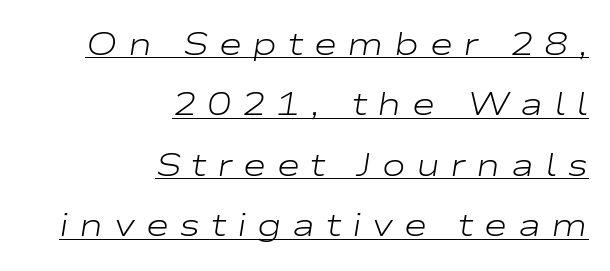
The rendering applies a slant to the glyphs. Inter-character spacing is expanded well beyond the font's built-in metrics. Right-aligned paragraph, ragged on the left. These glyphs show unthickened strokes, regular width or finer. The letters advance in unequal steps, a hallmark of proportional type.
